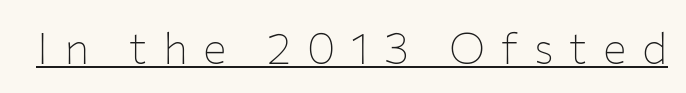
These glyphs show unthickened strokes, regular width or finer. Spacing verdict: proportional, widths tailored to each character. The glyphs in this specimen are sans serif. Spacing between characters has been opened up far beyond the box default.
